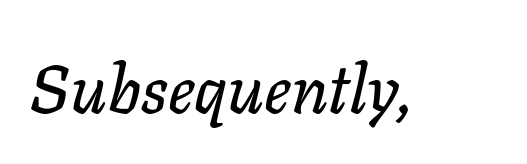
The image shows 67 px text type, italic (leaning right); set normal letter spacing, not underlined; low stroke contrast and a medium x-height.
